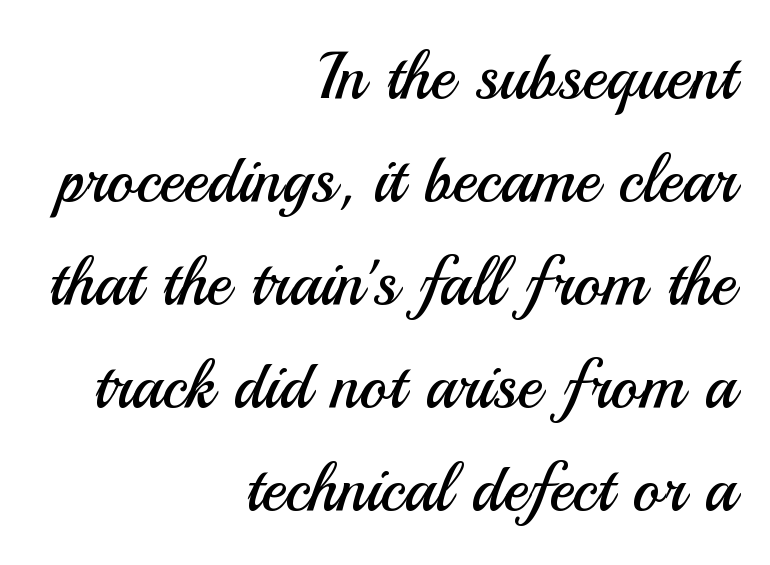
The image shows 66 px regular-weight sans-serif type; set right-aligned, normal line spacing (1.56x), normal letter spacing, not underlined; medium stroke contrast and a small x-height.
